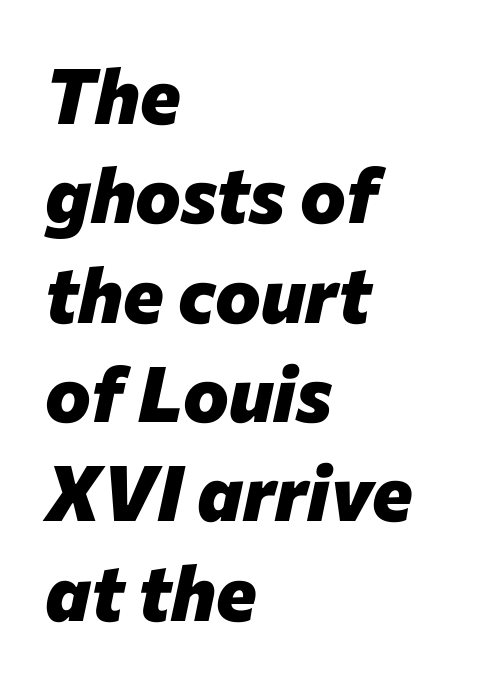
Q: Is the text bold? A: Yes.
Q: Is the text italic (slanted)? A: Yes, it leans right by about 12 degrees.
Q: Is the text underlined? A: No.
Q: How is the paragraph aligned? A: Left-aligned.
Q: Is the spacing between letters normal or unusually wide? A: Normal.
Q: Is the spacing between lines tight, normal or loose? A: Normal.
Q: Width (condensed, normal, or wide)? A: Normal.
Q: Stroke contrast? A: Low.
Q: x-height? A: Medium.
Q: Monospaced? A: No.
